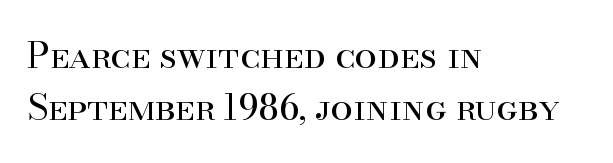
{"serif": "yes", "italic": "no", "bold": "no", "weight": "regular", "width": "normal", "stroke_contrast": "high", "x_height": "small", "monospaced": "no", "underline": "no", "align": "left", "line_spacing": "normal", "line_spacing_ratio": 1.45, "letter_spacing": "normal", "letter_spacing_em": 0.0, "glyph_px": 36}
